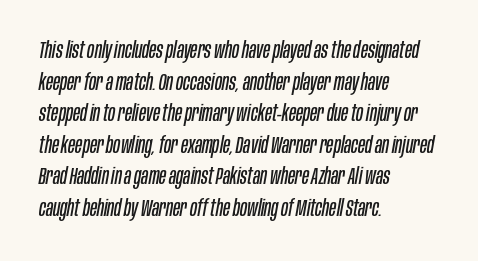
{"italic": "yes", "lean": "right", "slant_degrees": 10, "bold": "no", "underline": "no", "align": "left", "line_spacing": "normal", "line_spacing_ratio": 1.37, "letter_spacing": "normal", "letter_spacing_em": 0.0, "glyph_px": 23}
